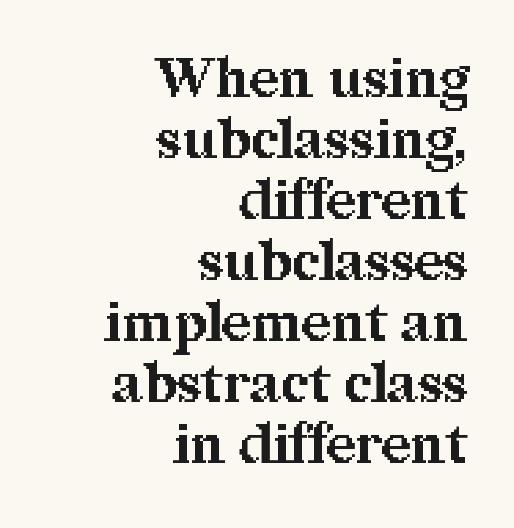
Observe the ordinary spacing: letters are neighbours, not strangers. The leading is snug, giving the passage a crowded texture. The face used here has the dense, thick strokes of a bold. Little horizontal feet cap the strokes, marking this as serif type. Quick note: not italic, upright. You could not count columns in this text — the font is proportionally spaced.
